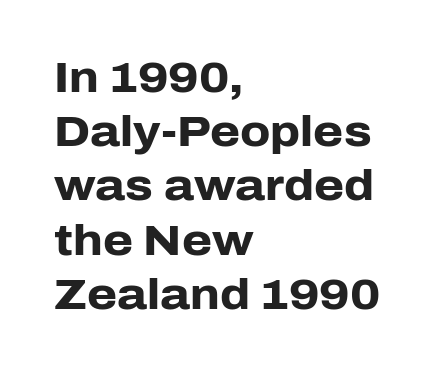
The image shows 43 px heavy sans-serif type, upright; set left-aligned, normal line spacing (1.26x), normal letter spacing, not underlined; low stroke contrast and a medium x-height.
